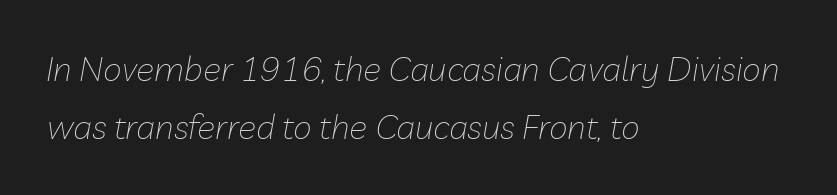
The image shows 34 px thin type, italic (leaning right); set left-aligned, line spacing 1.71x, normal letter spacing, not underlined; low stroke contrast and a medium x-height.
